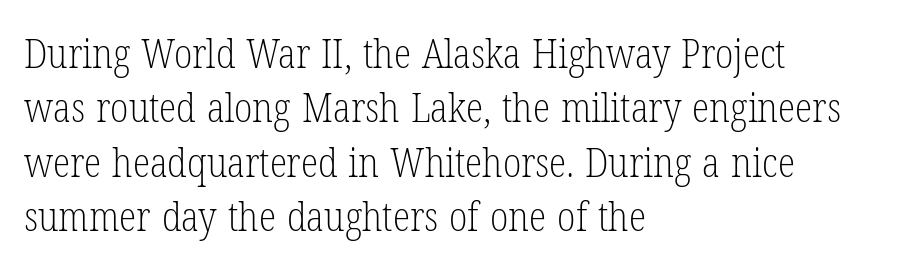
Q: Is the text bold? A: No.
Q: Is the text italic (slanted)? A: No, it is upright.
Q: Is the typeface a serif or a sans-serif typeface? A: Serif.
Q: Is the text underlined? A: No.
Q: How is the paragraph aligned? A: Left-aligned.
Q: Is the spacing between letters normal or unusually wide? A: Normal.
Q: Is the spacing between lines tight, normal or loose? A: Normal.
Q: Width (condensed, normal, or wide)? A: Condensed.
Q: Stroke contrast? A: Low.
Q: x-height? A: Medium.
Q: Monospaced? A: No.
